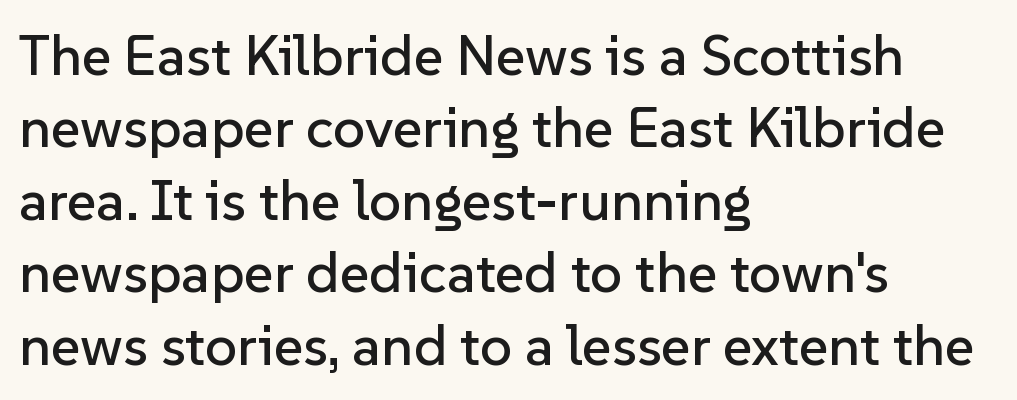
Q: Is the text italic (slanted)? A: No, it is upright.
Q: Is the typeface a serif or a sans-serif typeface? A: Sans-serif.
Q: Is the text underlined? A: No.
Q: How is the paragraph aligned? A: Left-aligned.
Q: Is the spacing between letters normal or unusually wide? A: Normal.
Q: Is the spacing between lines tight, normal or loose? A: Normal.
Q: Width (condensed, normal, or wide)? A: Normal.
Q: Stroke contrast? A: Low.
Q: x-height? A: Medium.
Q: Monospaced? A: No.
